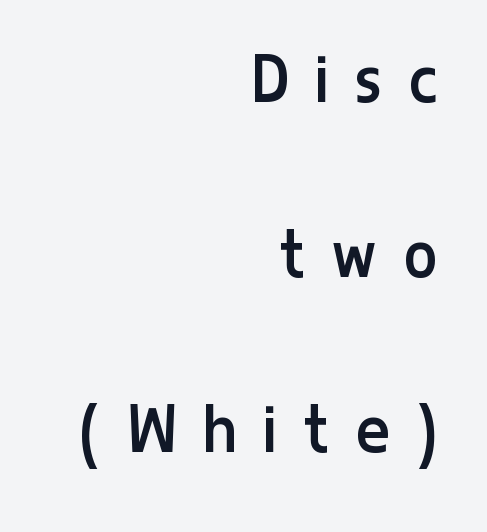
Is the type heavy? It reads as light-to-regular instead. The face used here is rendered with a markedly widened letterfit. Each row of text sits above clean, open space. The rendering uses natural spacing where letterforms have individual widths. Baseline-to-baseline distance is far greater than the letter height. Posture: upright roman.
